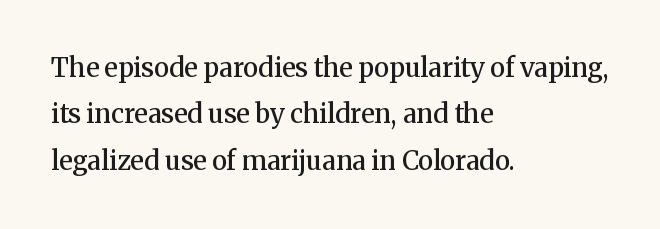
Q: Is the text bold? A: Semi-bold.
Q: Is the text italic (slanted)? A: No, it is upright.
Q: Is the text underlined? A: No.
Q: How is the paragraph aligned? A: Left-aligned.
Q: Is the spacing between letters normal or unusually wide? A: Normal.
